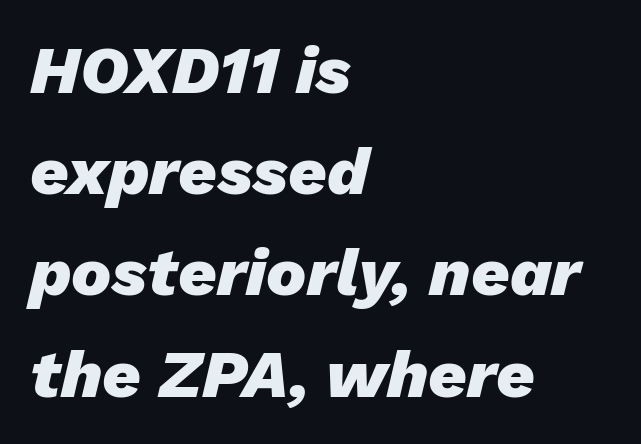
{"italic": "yes", "lean": "right", "slant_degrees": 13, "bold": "yes", "weight": "heavy", "width": "normal", "stroke_contrast": "low", "x_height": "medium", "monospaced": "no", "underline": "no", "align": "left", "line_spacing": "normal", "line_spacing_ratio": 1.51, "letter_spacing": "normal", "letter_spacing_em": 0.0, "glyph_px": 67}
